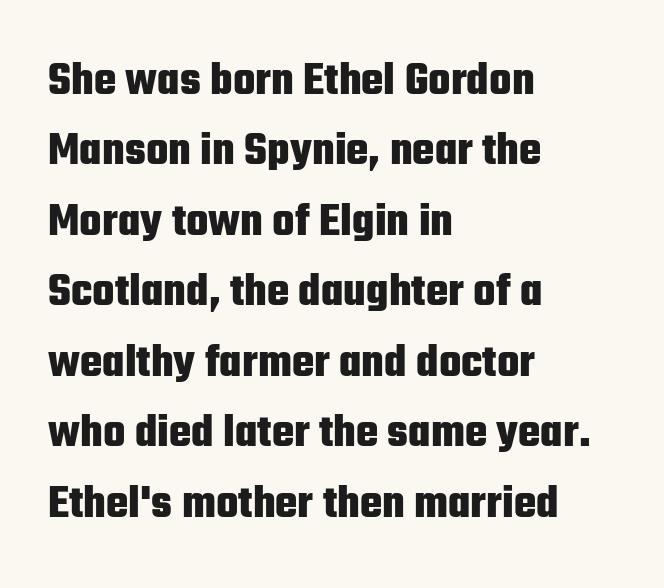
The image shows 47 px heavy, condensed sans-serif type, upright; set left-aligned, normal line spacing (1.5x), normal letter spacing, not underlined; low stroke contrast and a medium x-height.
